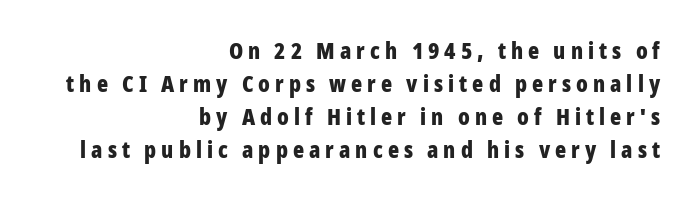
The zone under the glyphs is completely vacant. Set as a true bold cut, around the 700 mark. Quick note: not italic, upright. Does the copy run flush right? Yes — the right margin is perfectly even. The line texture is sparse and dotted thanks to wide tracking. Successive baselines arrive at the customary interval.
